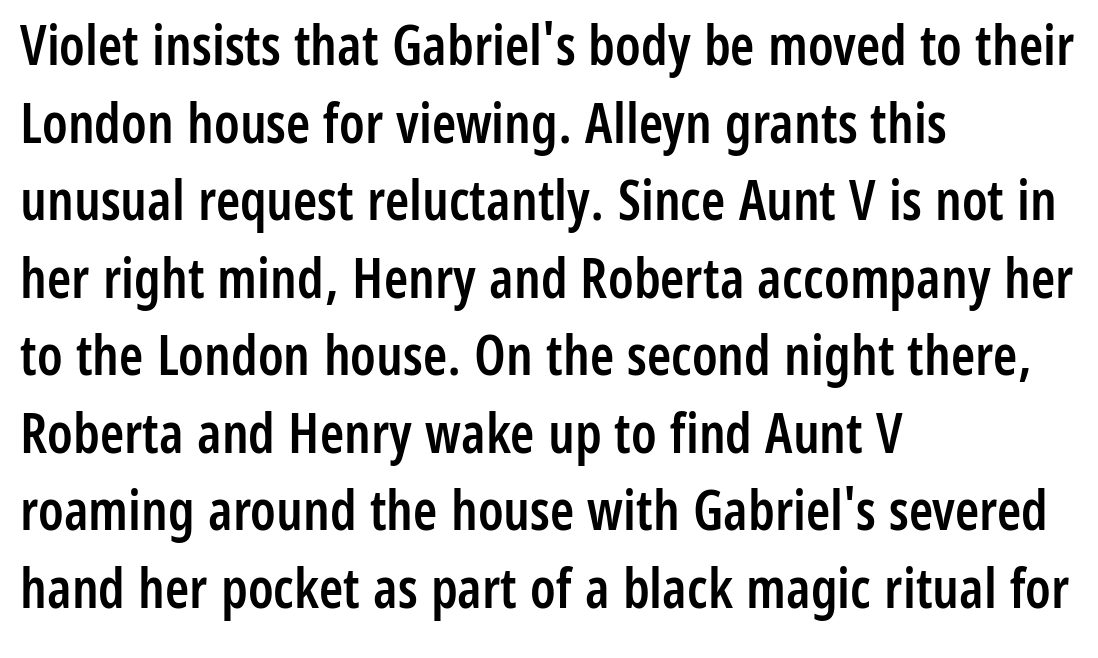
The image shows 55 px semibold, condensed sans-serif type, upright; set left-aligned, normal line spacing (1.41x), normal letter spacing, not underlined; low stroke contrast and a medium x-height.
